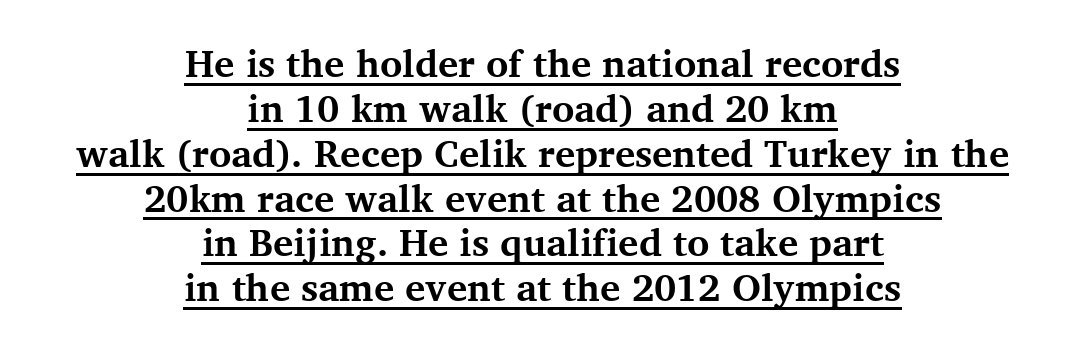
Quick note: underline on. What stands out about the letter spacing? Nothing — it is the standard amount. The letters carry serifs — small finishing strokes at the ends of their stems. Does the copy run flush right? No — it is centered line by line.
